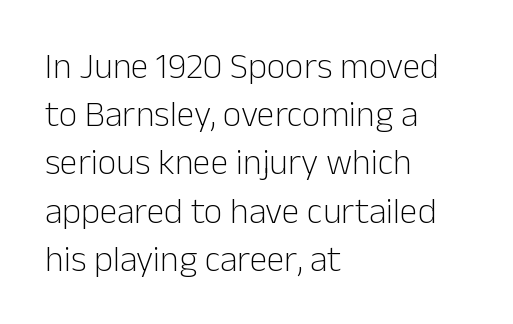
The image shows 36 px light sans-serif type, upright; set left-aligned, normal line spacing (1.34x), normal letter spacing, not underlined; low stroke contrast and a medium x-height.
